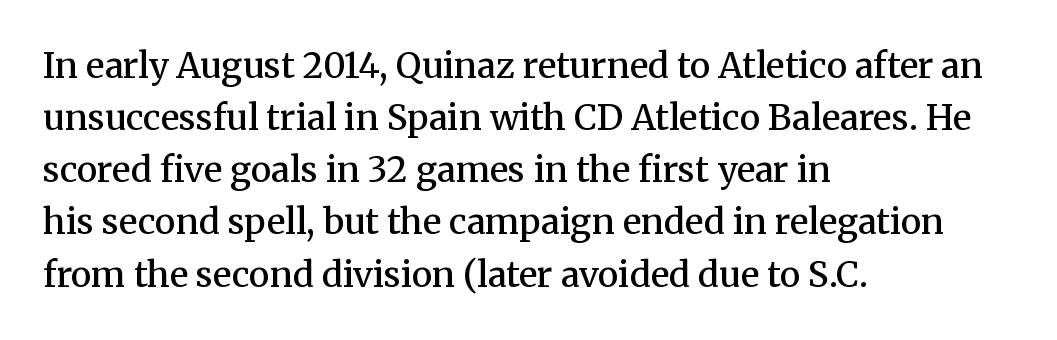
Q: Is the text bold? A: Semi-bold.
Q: Is the text italic (slanted)? A: No, it is upright.
Q: Is the typeface a serif or a sans-serif typeface? A: Serif.
Q: Is the text underlined? A: No.
Q: How is the paragraph aligned? A: Left-aligned.
Q: Is the spacing between letters normal or unusually wide? A: Normal.
Q: Is the spacing between lines tight, normal or loose? A: Normal.
Q: Width (condensed, normal, or wide)? A: Normal.
Q: Stroke contrast? A: Medium.
Q: x-height? A: Medium.
Q: Monospaced? A: No.
